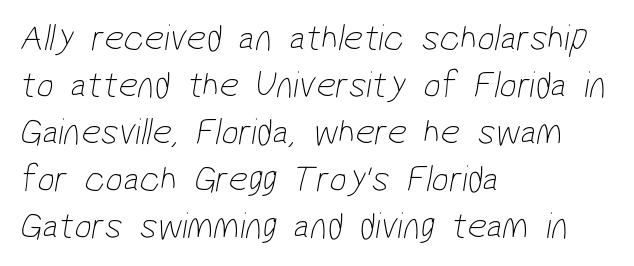
{"serif": "no", "bold": "no", "weight": "thin", "width": "condensed", "stroke_contrast": "low", "x_height": "medium", "monospaced": "no", "underline": "no", "align": "left", "line_spacing_ratio": 1.24, "letter_spacing": "normal", "letter_spacing_em": 0.0, "glyph_px": 38}
